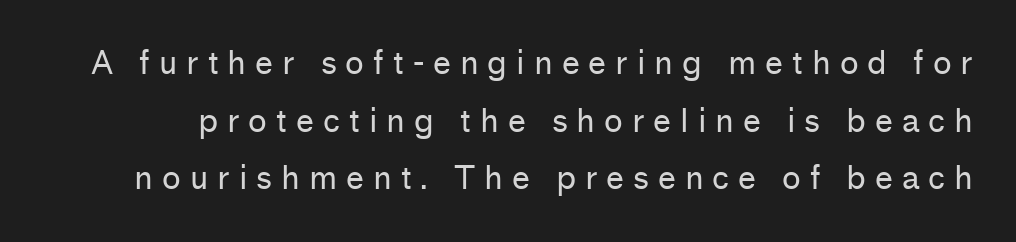
The image shows 32 px regular-weight sans-serif type, upright; set line spacing 1.8x, unusually wide letter spacing (+0.28 em), not underlined; low stroke contrast and a medium x-height.
